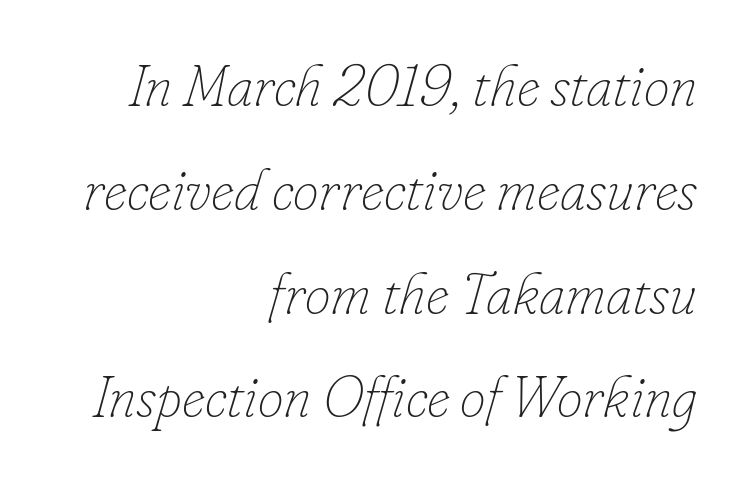
A student would call this right alignment; a typographer would say flush right, rag left. The letters advance in unequal steps, a hallmark of proportional type. The passage shown is not bold in any degree. The specimen omits any rule beneath the text block's lines. How are the letters spaced? Ordinarily, with no added tracking. The glyphs look as if they've been sheared to an angle.
